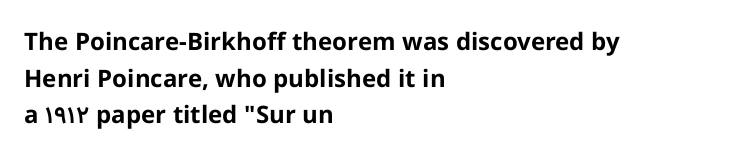
Q: Is the text bold? A: Yes.
Q: Is the text italic (slanted)? A: No, it is upright.
Q: Is the text underlined? A: No.
Q: How is the paragraph aligned? A: Left-aligned.
Q: Is the spacing between letters normal or unusually wide? A: Normal.
Q: Is the spacing between lines tight, normal or loose? A: Normal.
